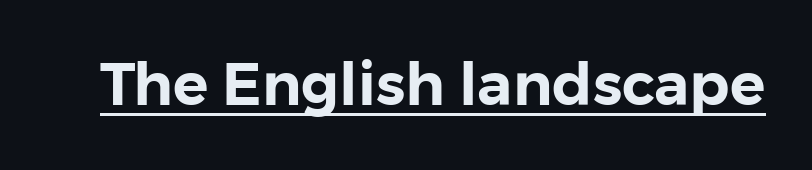
The image shows 59 px sans-serif type, upright; set normal letter spacing, underlined; low stroke contrast and a medium x-height.
